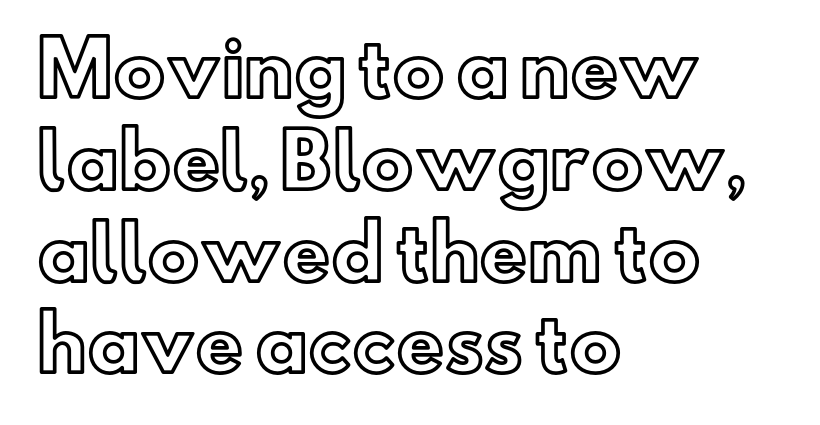
Q: Is the text italic (slanted)? A: No, it is upright.
Q: Is the text underlined? A: No.
Q: How is the paragraph aligned? A: Left-aligned.
Q: Is the spacing between letters normal or unusually wide? A: Normal.
Q: Width (condensed, normal, or wide)? A: Normal.
Q: x-height? A: Small.
Q: Monospaced? A: No.
